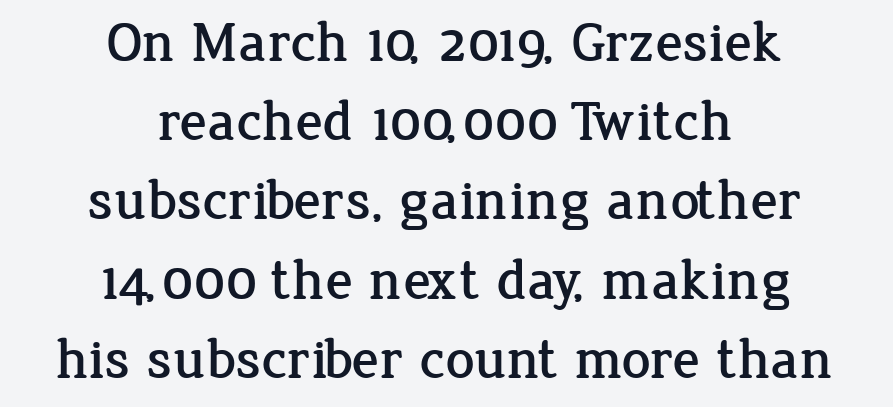
Observe the serifs anchoring each vertical stroke in this sample. The compositor balanced each line on the midline. Posture: vertical. There is no visible air inserted between adjacent glyphs.
